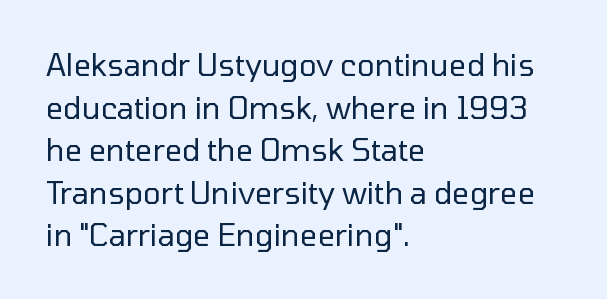
Q: Is the text bold? A: No.
Q: Is the text italic (slanted)? A: No, it is upright.
Q: Is the typeface a serif or a sans-serif typeface? A: Sans-serif.
Q: Is the text underlined? A: No.
Q: How is the paragraph aligned? A: Left-aligned.
Q: Is the spacing between letters normal or unusually wide? A: Normal.
Q: Is the spacing between lines tight, normal or loose? A: Normal.
Q: Width (condensed, normal, or wide)? A: Normal.
Q: Stroke contrast? A: Low.
Q: x-height? A: Medium.
Q: Monospaced? A: No.
